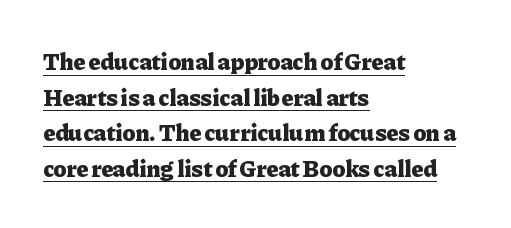
The image shows 24 px bold type, upright; set left-aligned, normal line spacing (1.48x), normal letter spacing, underlined.
